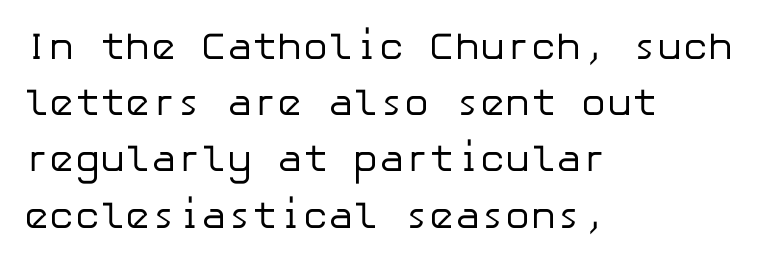
{"serif": "no", "italic": "no", "bold": "no", "weight": "regular", "width": "normal", "stroke_contrast": "low", "x_height": "medium", "underline": "no", "align": "left", "line_spacing": "normal", "line_spacing_ratio": 1.48, "letter_spacing": "normal", "letter_spacing_em": 0.0, "glyph_px": 38}
